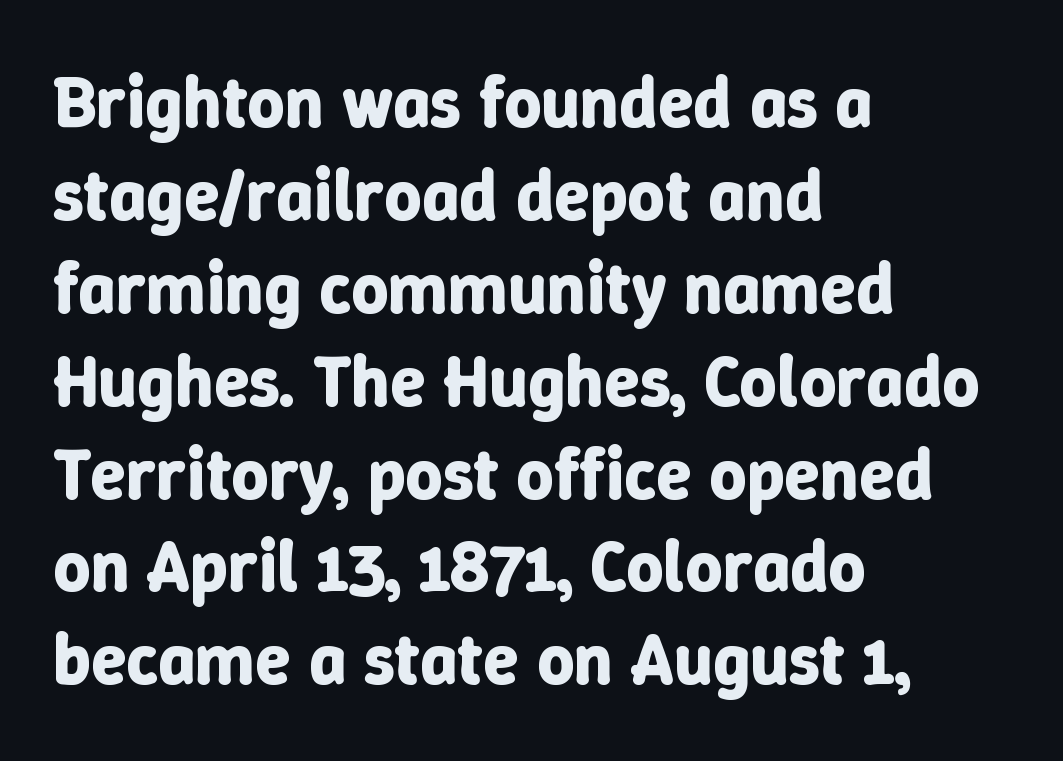
Type without underlining. Compared with an ordinary text face, these strokes are far heavier — a full bold. Regarding leading, the lines here are spaced in the standard way. Compared with a centered layout, this one pins lines to the left instead. Upright lettering throughout. The horizontal fit of the characters is conventional and even.
